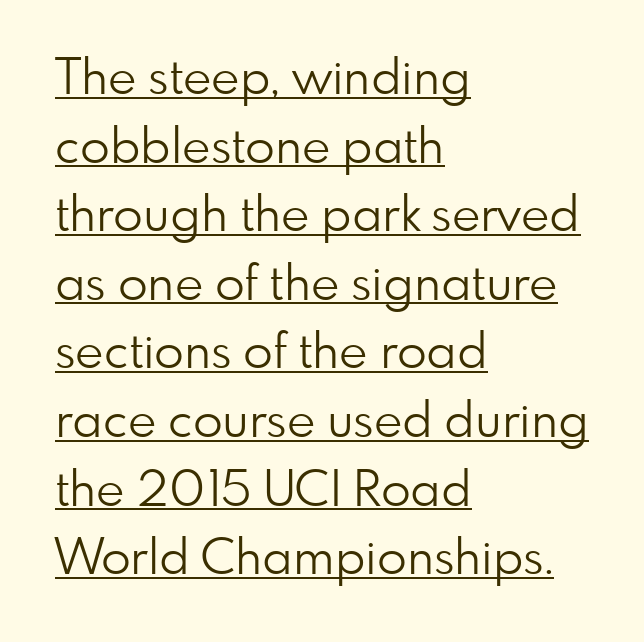
Q: Is the text bold? A: No.
Q: Is the text italic (slanted)? A: No, it is upright.
Q: Is the typeface a serif or a sans-serif typeface? A: Sans-serif.
Q: Is the text underlined? A: Yes.
Q: How is the paragraph aligned? A: Left-aligned.
Q: Is the spacing between letters normal or unusually wide? A: Normal.
Q: Is the spacing between lines tight, normal or loose? A: Normal.
Q: Width (condensed, normal, or wide)? A: Normal.
Q: Stroke contrast? A: Low.
Q: x-height? A: Small.
Q: Monospaced? A: No.
